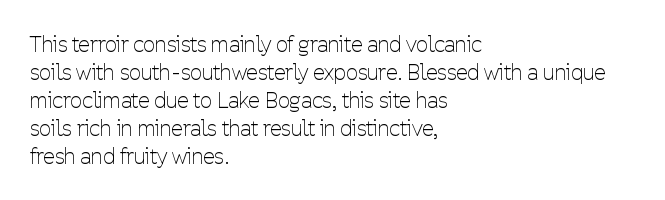
The paragraph has a hard left edge and a soft right edge. Rows of type keep a routine distance in the vertical direction. The letters sit at their default tracking, neither squeezed nor spread. Posture: vertical.
